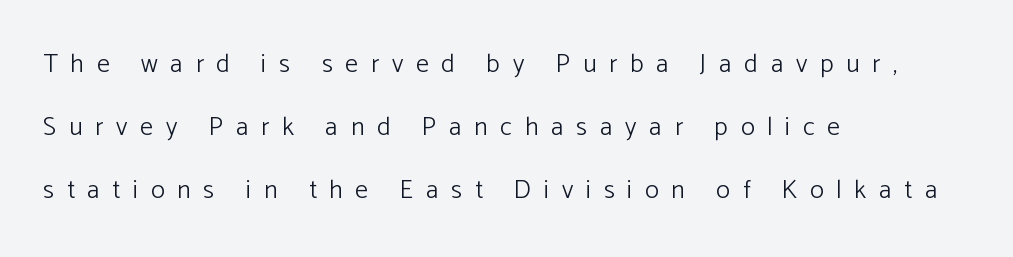
{"italic": "no", "bold": "no", "underline": "no", "align": "left", "line_spacing": "loose", "line_spacing_ratio": 2.43, "letter_spacing": "wide", "letter_spacing_em": 0.49, "glyph_px": 26}
